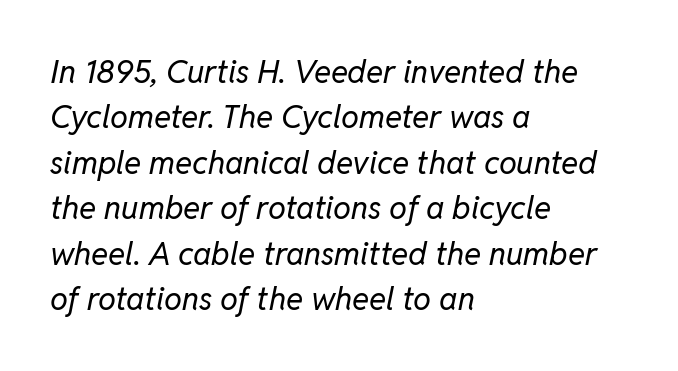
The image shows 32 px regular-weight type, italic (leaning right); set left-aligned, normal line spacing (1.42x), normal letter spacing, not underlined; low stroke contrast and a medium x-height.
